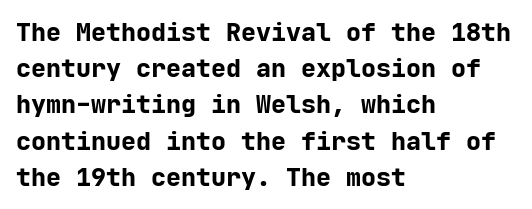
Typesetter's note: full bold, strokes at maximum text heaviness. Rendered with straight, roman letterforms. The line-height multiplier appears to be the usual default. Words appear dense and cohesive because spacing is normal. A student would call this left alignment; a typographer would say flush left, rag right. The baseline area is clear.
